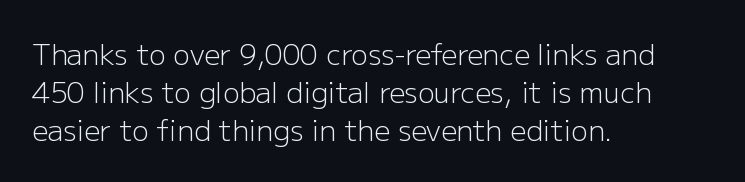
The image shows 28 px light sans-serif type, upright; set left-aligned, normal line spacing (1.35x), normal letter spacing, not underlined; low stroke contrast and a medium x-height.
